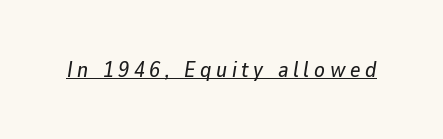
Q: Is the text italic (slanted)? A: Yes, it leans right by about 9 degrees.
Q: Is the text underlined? A: Yes.
Q: Is the spacing between letters normal or unusually wide? A: Unusually wide.
